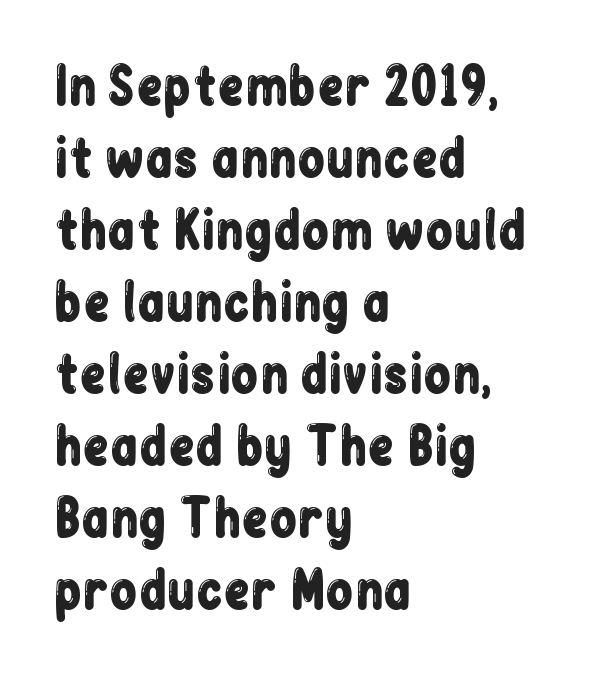
{"serif": "no", "italic": "no", "width": "condensed", "stroke_contrast": "low", "x_height": "medium", "monospaced": "no", "underline": "no", "align": "left", "line_spacing": "normal", "line_spacing_ratio": 1.44, "letter_spacing": "normal", "letter_spacing_em": 0.0, "glyph_px": 50}
